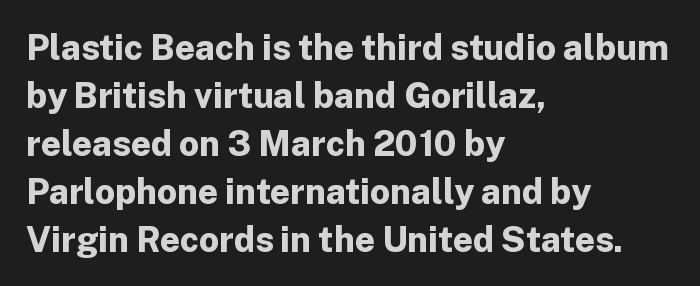
{"serif": "no", "italic": "no", "bold": "yes", "weight": "bold", "width": "normal", "stroke_contrast": "low", "x_height": "medium", "monospaced": "no", "underline": "no", "align": "left", "line_spacing": "normal", "line_spacing_ratio": 1.37, "letter_spacing": "normal", "letter_spacing_em": 0.0, "glyph_px": 35}
